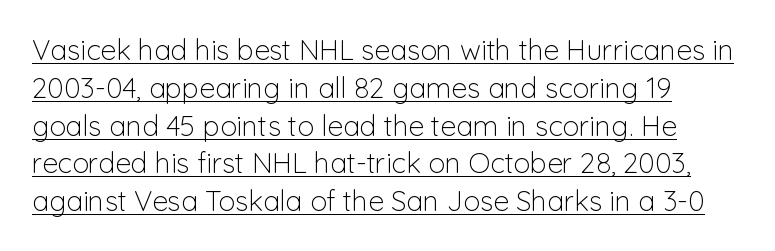
Varying glyph widths throughout — classic text-font behaviour. The letters look calm and open, with moderate or lighter stems. The passage shown stacks its lines at a standard gap. Typeset ragged right — the left edge is the straight one.
